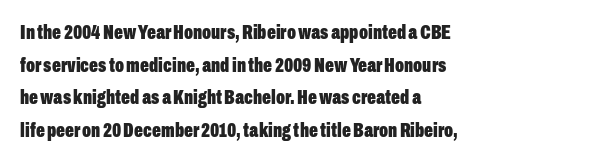
Q: Is the text bold? A: Yes.
Q: Is the text italic (slanted)? A: No, it is upright.
Q: Is the text underlined? A: No.
Q: How is the paragraph aligned? A: Left-aligned.
Q: Is the spacing between letters normal or unusually wide? A: Normal.
Q: Is the spacing between lines tight, normal or loose? A: Normal.
